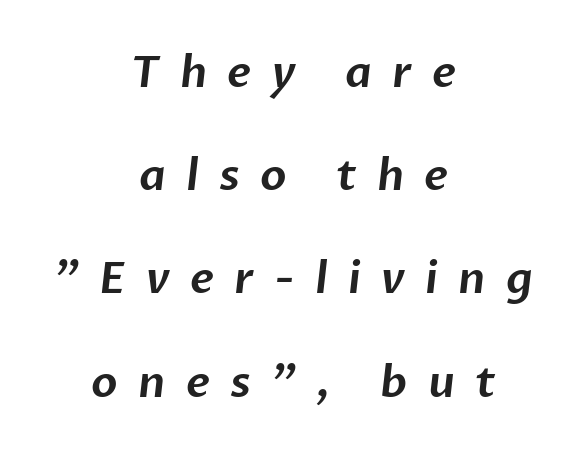
The image shows 43 px sans-serif type; set centered, loose line spacing (2.4x), unusually wide letter spacing (+0.47 em), not underlined; low stroke contrast and a medium x-height.
